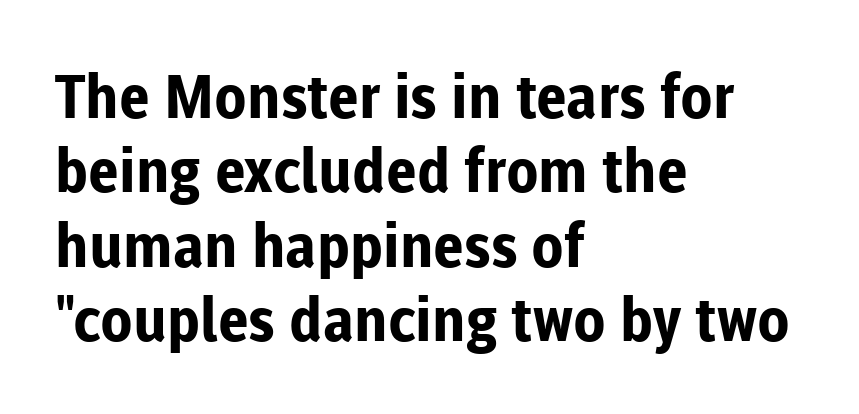
Q: Is the text bold? A: Yes.
Q: Is the text italic (slanted)? A: No, it is upright.
Q: Is the typeface a serif or a sans-serif typeface? A: Sans-serif.
Q: Is the text underlined? A: No.
Q: How is the paragraph aligned? A: Left-aligned.
Q: Is the spacing between letters normal or unusually wide? A: Normal.
Q: Width (condensed, normal, or wide)? A: Normal.
Q: Stroke contrast? A: Low.
Q: x-height? A: Medium.
Q: Monospaced? A: No.
